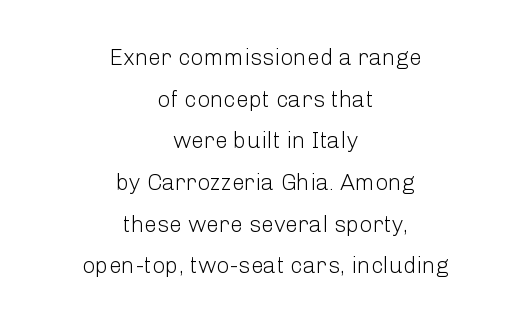
Standard letterfit; no display-style spreading of the glyphs. If you drew a line through each stem, it would be perfectly vertical. Short and long lines alike share a common midpoint. This is not heavy type; no bold has been used.
